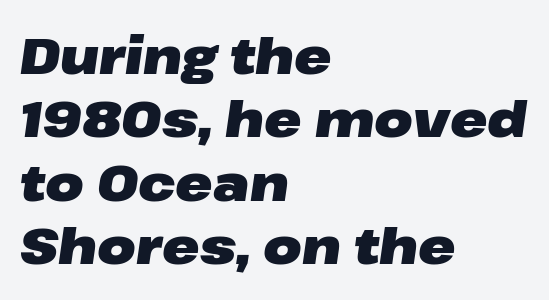
Q: Is the text bold? A: Yes.
Q: Is the text italic (slanted)? A: Yes, it leans right by about 8 degrees.
Q: Is the text underlined? A: No.
Q: How is the paragraph aligned? A: Left-aligned.
Q: Is the spacing between letters normal or unusually wide? A: Normal.
Q: Is the spacing between lines tight, normal or loose? A: Normal.
Q: Width (condensed, normal, or wide)? A: Wide.
Q: Stroke contrast? A: Low.
Q: x-height? A: Medium.
Q: Monospaced? A: No.
